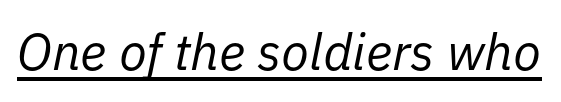
{"italic": "yes", "lean": "right", "slant_degrees": 11, "bold": "no", "weight": "regular", "width": "normal", "stroke_contrast": "low", "x_height": "medium", "monospaced": "no", "underline": "yes", "letter_spacing": "normal", "letter_spacing_em": 0.0, "glyph_px": 51}
